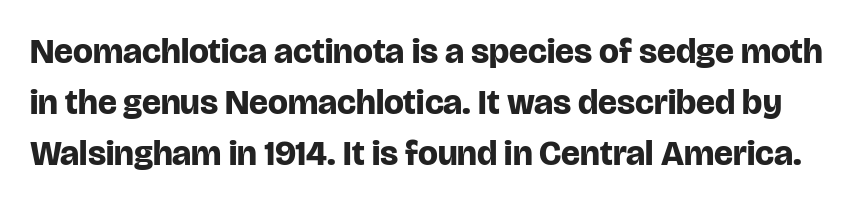
The image shows 35 px bold sans-serif type, upright; set normal line spacing (1.46x), normal letter spacing, not underlined; low stroke contrast and a large x-height.
